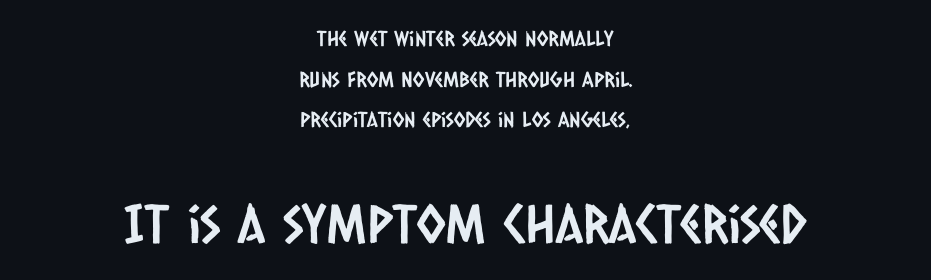
The image shows 53 px condensed sans-serif type; set centered, loose line spacing (1.94x), normal letter spacing, not underlined; the second (bottom) block is 2.52x larger; low stroke contrast and a large x-height.
